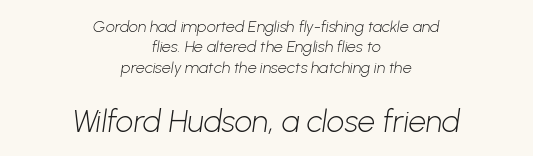
{"serif": "no", "bold": "no", "weight": "light", "width": "normal", "stroke_contrast": "low", "x_height": "medium", "monospaced": "no", "underline": "no", "align": "center", "line_spacing": "normal", "line_spacing_ratio": 1.27, "letter_spacing": "normal", "letter_spacing_em": 0.0, "larger_block": "second", "size_ratio": 1.94, "glyph_px": 31}
